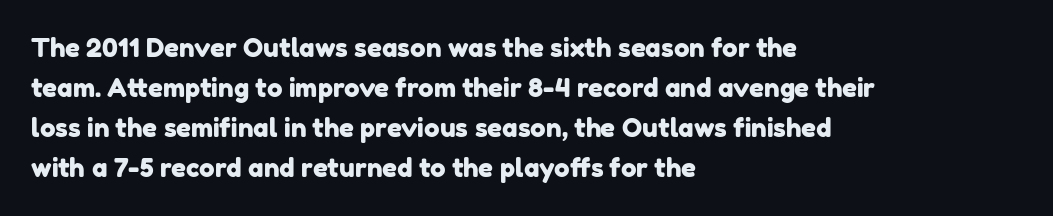
Q: Is the text underlined? A: No.
Q: How is the paragraph aligned? A: Left-aligned.
Q: Is the spacing between letters normal or unusually wide? A: Normal.
Q: Is the spacing between lines tight, normal or loose? A: Normal.
